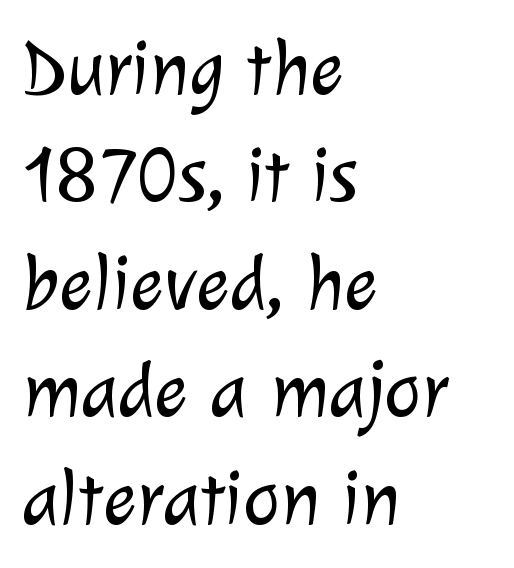
The image shows 79 px light sans-serif type; set left-aligned, normal line spacing (1.36x), normal letter spacing, not underlined; low stroke contrast and a medium x-height.
